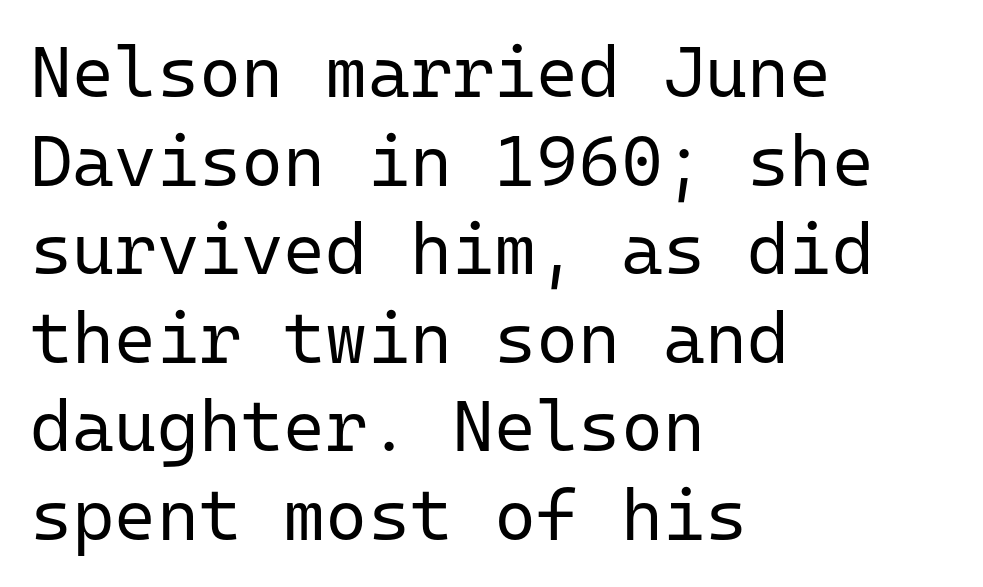
{"serif": "no", "italic": "no", "bold": "no", "weight": "regular", "width": "normal", "stroke_contrast": "low", "x_height": "medium", "monospaced": "yes", "underline": "no", "align": "left", "line_spacing_ratio": 1.23, "letter_spacing": "normal", "letter_spacing_em": 0.0, "glyph_px": 72}
